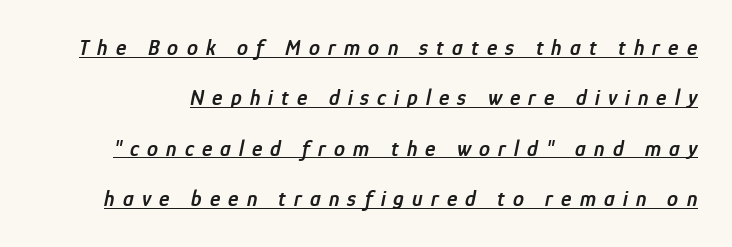
{"italic": "yes", "lean": "right", "slant_degrees": 12, "bold": "semi", "underline": "yes", "line_spacing": "loose", "line_spacing_ratio": 2.29, "letter_spacing": "wide", "letter_spacing_em": 0.37, "glyph_px": 22}
